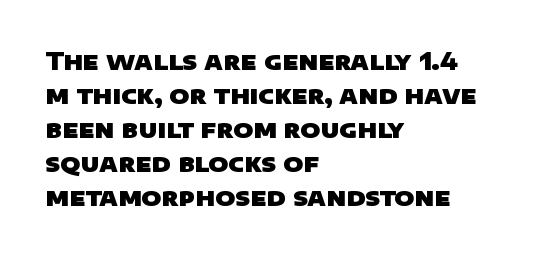
Look at the tracking — it's just the regular setting, nothing added. Weight: bold. Where is the straight margin? On the left. Successive baselines arrive at the customary interval.
